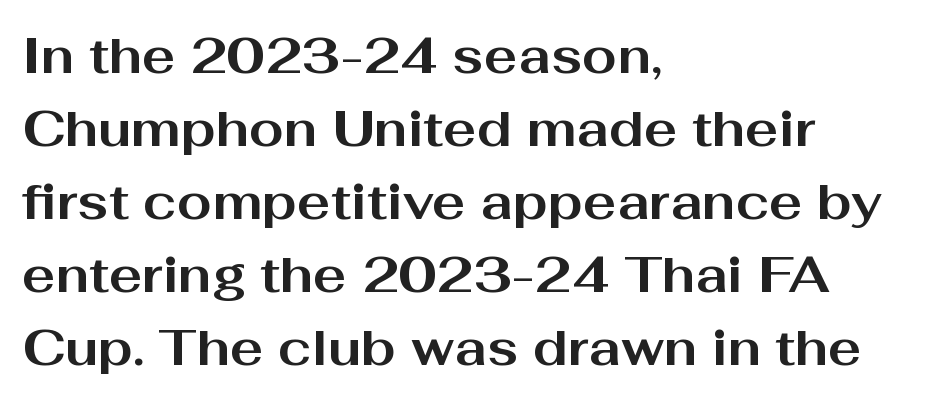
{"serif": "no", "italic": "no", "bold": "yes", "weight": "bold", "width": "wide", "stroke_contrast": "medium", "x_height": "medium", "monospaced": "no", "underline": "no", "align": "left", "line_spacing": "normal", "line_spacing_ratio": 1.46, "letter_spacing": "normal", "letter_spacing_em": 0.0, "glyph_px": 50}
